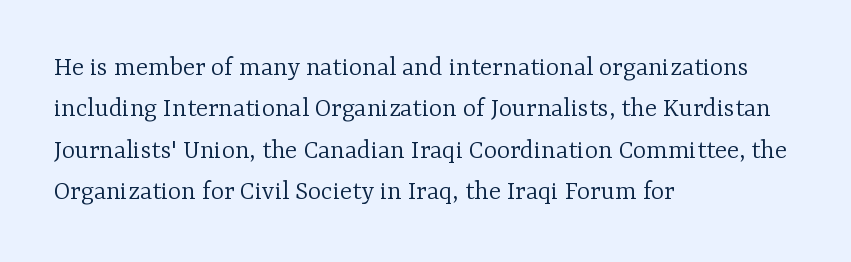
Successive baselines arrive at the customary interval. Characters follow at the spacing the type designer built in. Think standard paragraph weight, or any step lighter than that. Caption: multi-line text, flush left, ragged right.
